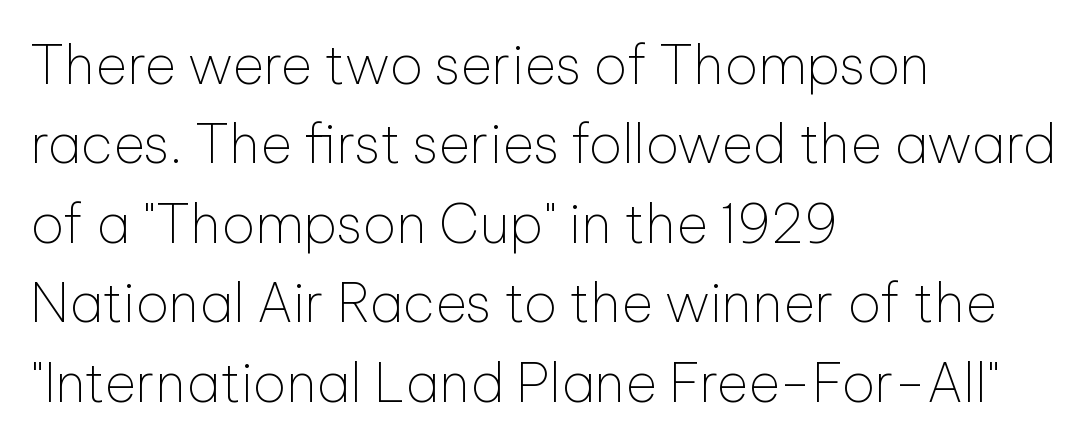
The letters sit at their default tracking, neither squeezed nor spread. Honestly, there is no underline to notice here at all. Spacing verdict: proportional, widths tailored to each character. The characters display no serif detailing; their extremities are plain. The letterforms sit at book weight or below.
